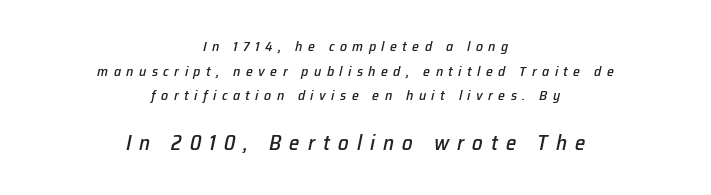
Typesetter's note — lower block bumped up in size, upper block left smaller. Glyph-to-glyph distance is far greater than everyday printed text. Observe the lean: these are italic letterforms. These lines are centered, leaving both edges ragged. Has an underline been added? It has not.
